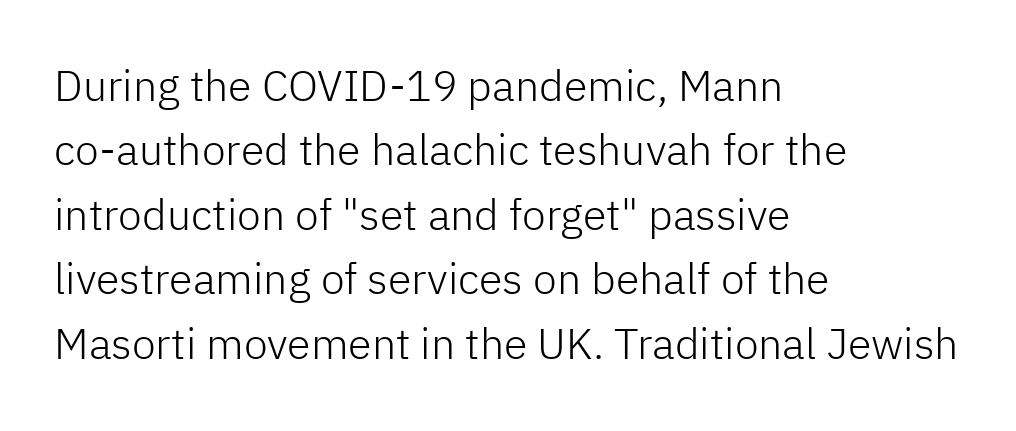
Q: Is the text bold? A: No.
Q: Is the text italic (slanted)? A: No, it is upright.
Q: Is the typeface a serif or a sans-serif typeface? A: Sans-serif.
Q: Is the text underlined? A: No.
Q: How is the paragraph aligned? A: Left-aligned.
Q: Is the spacing between letters normal or unusually wide? A: Normal.
Q: Is the spacing between lines tight, normal or loose? A: Normal.
Q: Width (condensed, normal, or wide)? A: Normal.
Q: Stroke contrast? A: Low.
Q: x-height? A: Medium.
Q: Monospaced? A: No.
